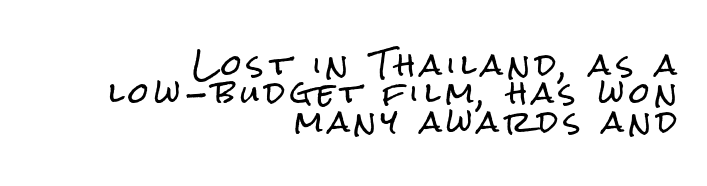
The image shows 29 px condensed sans-serif type, upright; set right-aligned, tight line spacing (0.98x), not underlined; low stroke contrast and a medium x-height.
